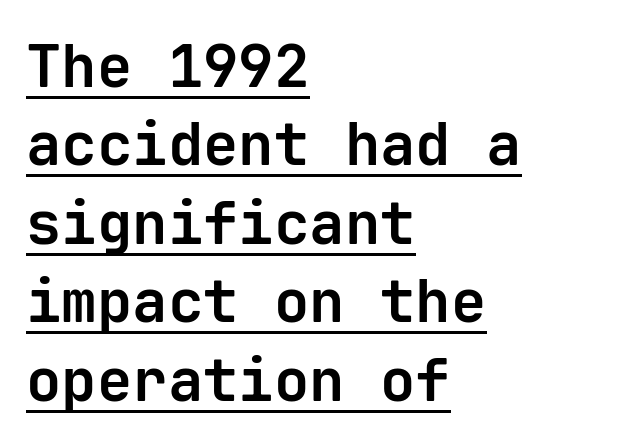
The image shows 59 px bold sans-serif type, upright, monospaced; set left-aligned, normal line spacing (1.33x), normal letter spacing, underlined; low stroke contrast and a medium x-height.
